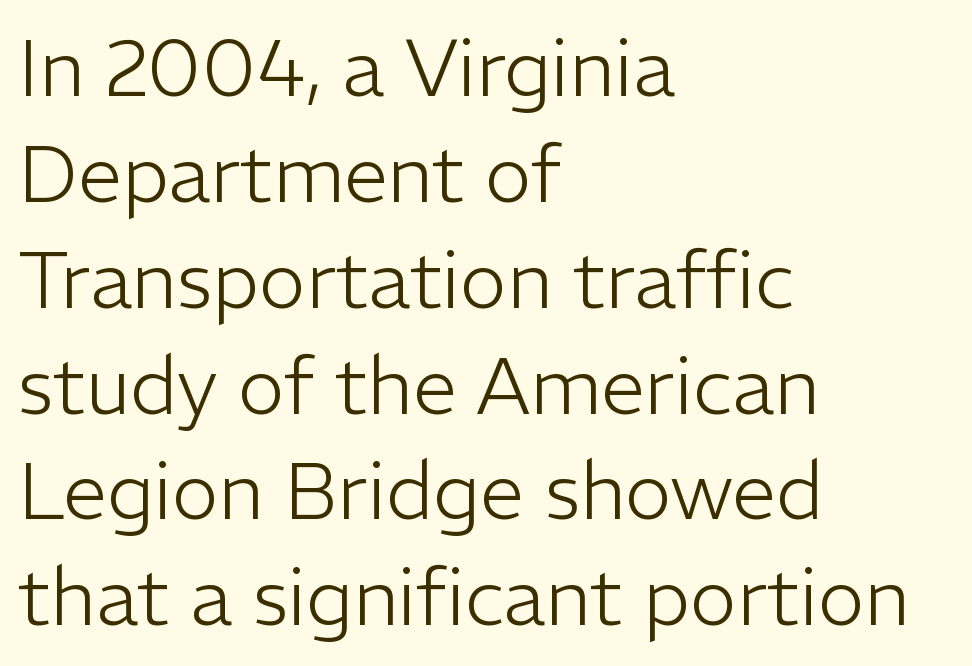
Q: Is the text bold? A: No.
Q: Is the text italic (slanted)? A: No, it is upright.
Q: Is the typeface a serif or a sans-serif typeface? A: Sans-serif.
Q: Is the text underlined? A: No.
Q: How is the paragraph aligned? A: Left-aligned.
Q: Is the spacing between letters normal or unusually wide? A: Normal.
Q: Is the spacing between lines tight, normal or loose? A: Normal.
Q: Width (condensed, normal, or wide)? A: Normal.
Q: Stroke contrast? A: Low.
Q: x-height? A: Medium.
Q: Monospaced? A: No.
